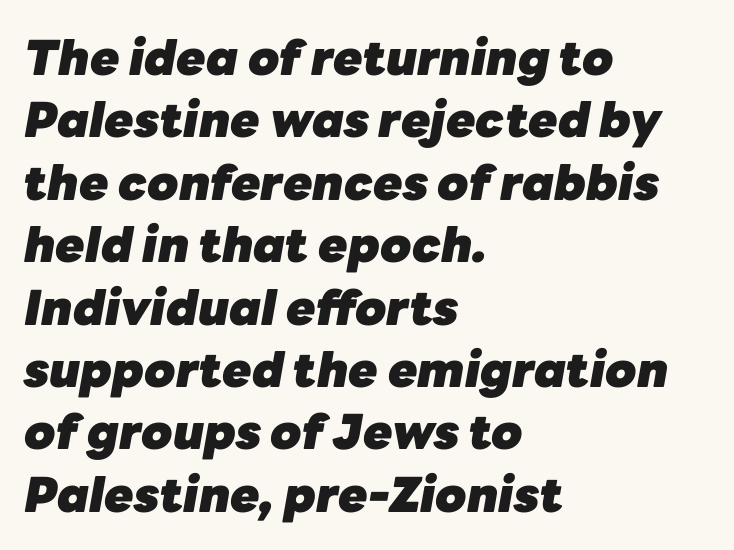
Here the glyphs are tracked normally, forming tight word shapes. The passage shown leans; its letterforms are oblique. Is there much room between lines? A standard amount, neither cramped nor airy. What weight is shown? A full bold with thick strokes. Do the characters align in a grid? No, the font is proportional. The setting favours the left margin, as ordinary paragraphs usually do.
